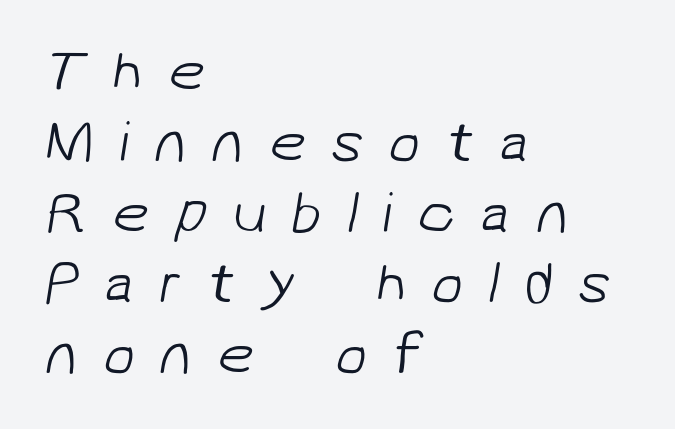
The image shows 58 px light sans-serif type; set left-aligned, line spacing 1.22x, unusually wide letter spacing (+0.43 em), not underlined; low stroke contrast and a medium x-height.
